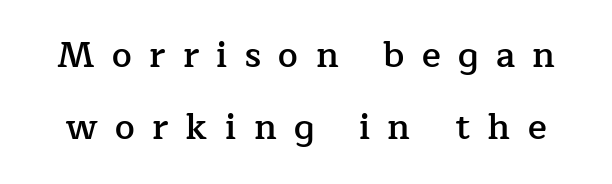
The image shows 35 px semibold serif type, upright; set loose line spacing (2.06x), unusually wide letter spacing (+0.5 em), not underlined; low stroke contrast and a medium x-height.
